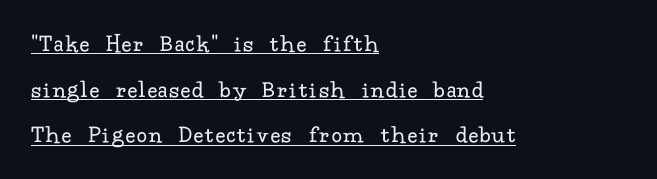
No italicization has been applied; the sample stays upright. No extra ink here — the face is not bold. Visually the block forms a straight wall on the left and a jagged coastline on the right. This rendering features underlined lettering.
